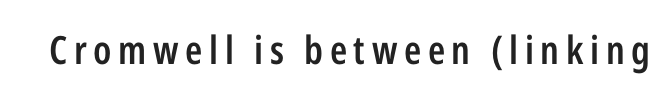
Letters rest on an invisible, unmarked baseline. These words are printed semibold, heavier than regular yet not bold. Character widths vary here, with narrow letters taking less room than wide ones. Every stem runs plumb, perpendicular to the baseline.
